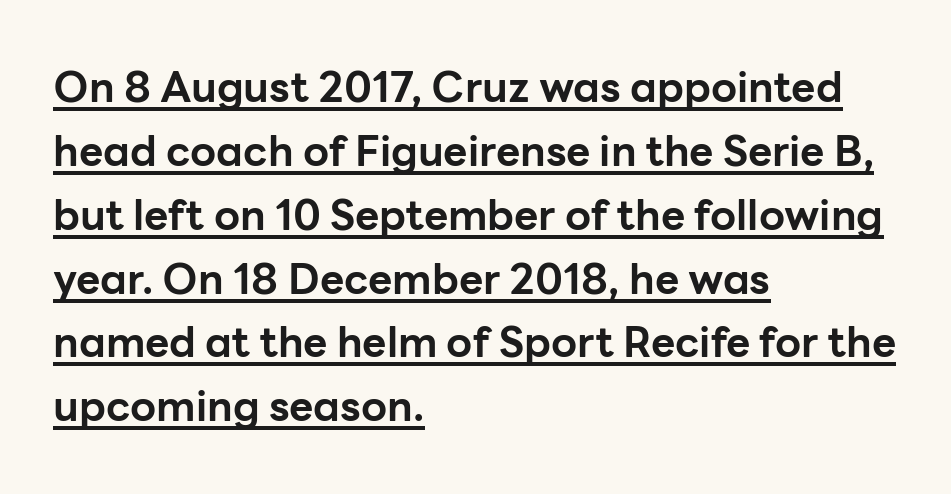
The image shows 42 px bold sans-serif type, upright; set left-aligned, normal line spacing (1.52x), normal letter spacing, underlined; low stroke contrast and a medium x-height.
